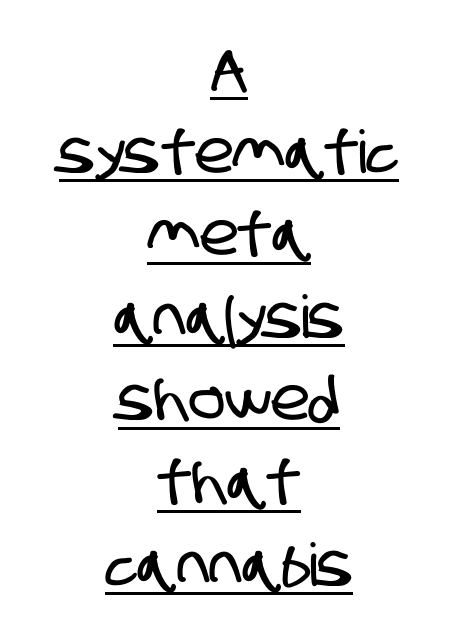
The image shows 59 px condensed sans-serif type; set centered, normal line spacing (1.4x), normal letter spacing, underlined; low stroke contrast and a large x-height.
